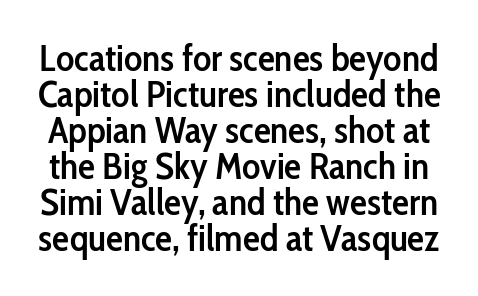
The letterforms sit shoulder to shoulder at normal distance. The area under the type is left untouched. Note the varied advance widths — an 'i' is clearly narrower than an 'm'. Italic? Not at all — the glyphs are vertical. This is moderately heavy type, rendered in semibold.
